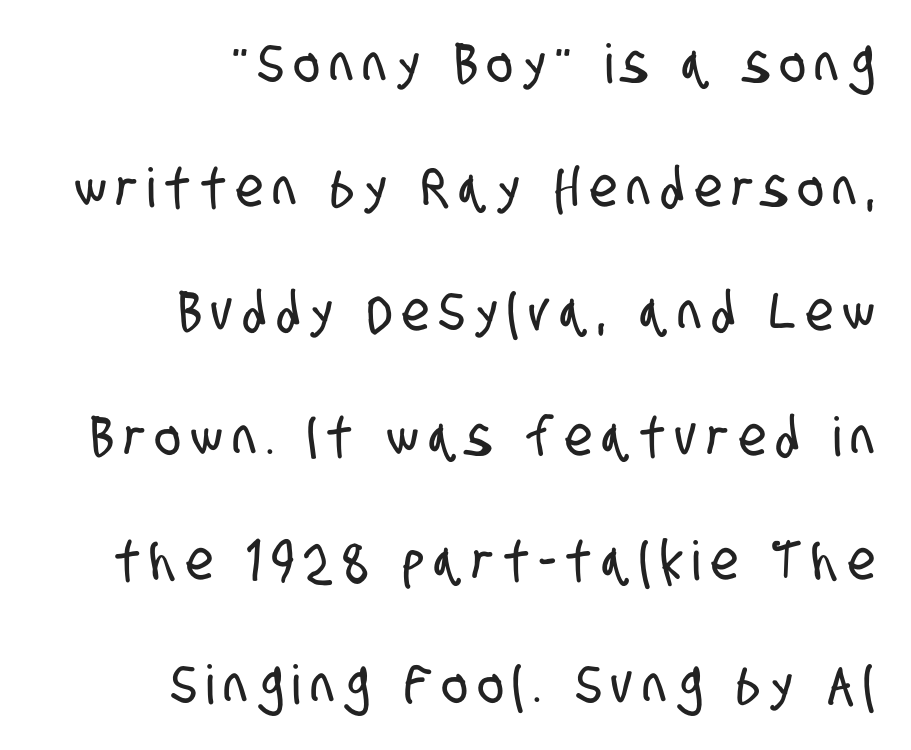
Q: Is the typeface a serif or a sans-serif typeface? A: Sans-serif.
Q: Is the text underlined? A: No.
Q: How is the paragraph aligned? A: Right-aligned.
Q: Is the spacing between letters normal or unusually wide? A: Unusually wide.
Q: Is the spacing between lines tight, normal or loose? A: Loose.
Q: Width (condensed, normal, or wide)? A: Condensed.
Q: Stroke contrast? A: Low.
Q: x-height? A: Large.
Q: Monospaced? A: No.
